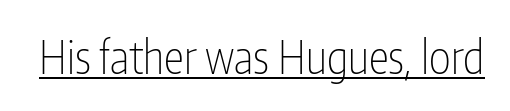
Q: Is the text bold? A: No.
Q: Is the text italic (slanted)? A: No, it is upright.
Q: Is the typeface a serif or a sans-serif typeface? A: Sans-serif.
Q: Is the text underlined? A: Yes.
Q: Is the spacing between letters normal or unusually wide? A: Normal.
Q: Width (condensed, normal, or wide)? A: Condensed.
Q: Stroke contrast? A: Low.
Q: x-height? A: Medium.
Q: Monospaced? A: No.
